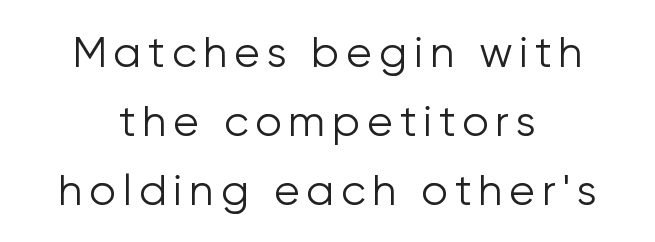
Q: Is the text bold? A: No.
Q: Is the text italic (slanted)? A: No, it is upright.
Q: Is the typeface a serif or a sans-serif typeface? A: Sans-serif.
Q: Is the text underlined? A: No.
Q: How is the paragraph aligned? A: Centered.
Q: Is the spacing between lines tight, normal or loose? A: Normal.
Q: Width (condensed, normal, or wide)? A: Normal.
Q: Stroke contrast? A: Low.
Q: x-height? A: Medium.
Q: Monospaced? A: No.
